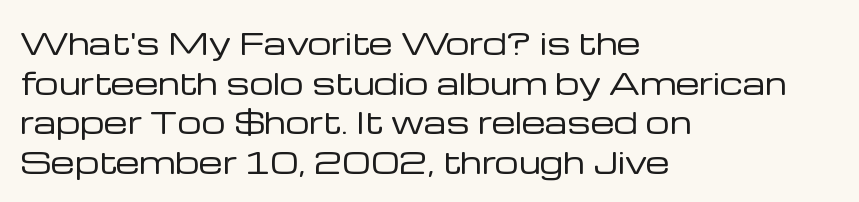
Each letter keeps its own natural width here, so spacing adapts to shape. Line beginnings align vertically; line endings do not. The characters display no serif detailing; their extremities are plain. The designer left line spacing at the default. Honestly, there is no underline to notice here at all.
